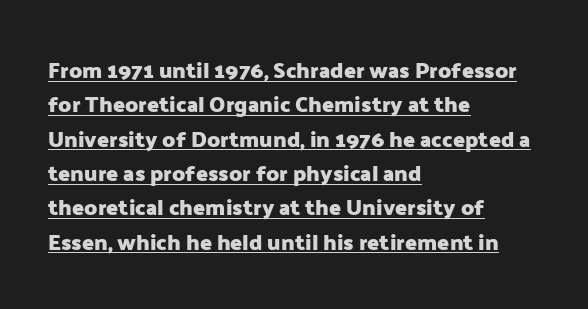
Q: Is the text bold? A: Yes.
Q: Is the text italic (slanted)? A: No, it is upright.
Q: Is the text underlined? A: Yes.
Q: How is the paragraph aligned? A: Left-aligned.
Q: Is the spacing between letters normal or unusually wide? A: Normal.
Q: Is the spacing between lines tight, normal or loose? A: Normal.
